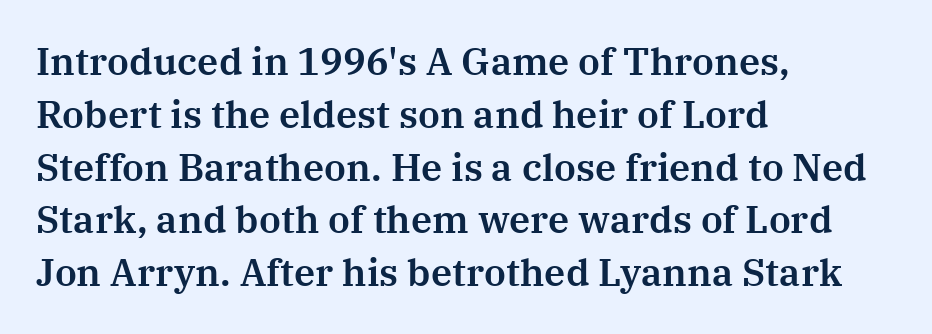
Proportional: the letters do not fall into vertical columns. Each letter's strokes conclude with small projecting serifs. It's the straight-up-and-down kind of type. The ragged edge is on the right, which tells us the setting is flush left. Underline: absent. A typesetter would call this zero additional tracking.
